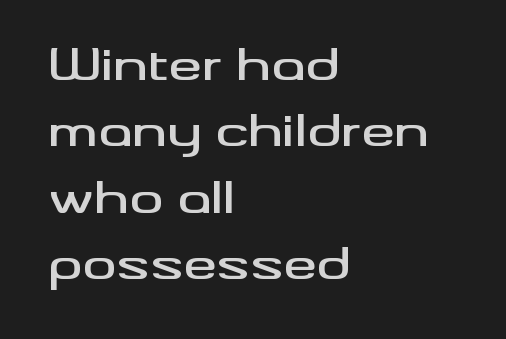
{"serif": "no", "italic": "no", "width": "wide", "stroke_contrast": "medium", "x_height": "small", "monospaced": "no", "underline": "no", "align": "left", "line_spacing": "normal", "line_spacing_ratio": 1.58, "letter_spacing": "normal", "letter_spacing_em": 0.0, "glyph_px": 42}
